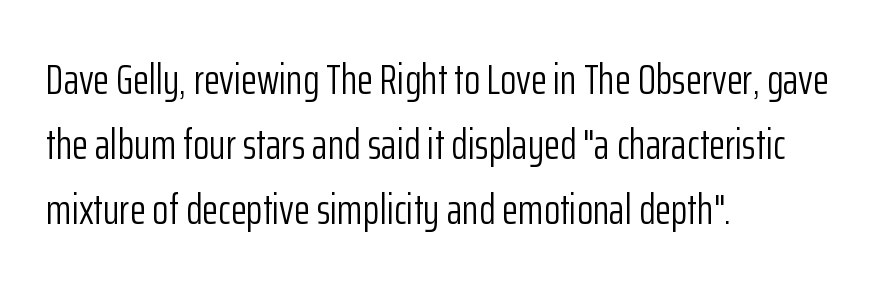
The weight tops out at a normal text grade. Classification — sans serif. A classic flush-left, rag-right setting is used for this passage. In terms of posture, this sample is upright. A typesetter would call this proportional, since set widths differ per character. Is there much room between lines? A standard amount, neither cramped nor airy.
